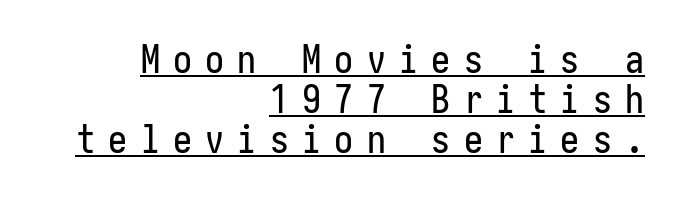
The designer went with a sans here, leaving each stem footless. Every character sits straight up, as roman type does. One glance says dense: line gaps are narrower than usual. Substantial extra tracking has been applied to these lines. This sample carries an underscore along the baseline area.
